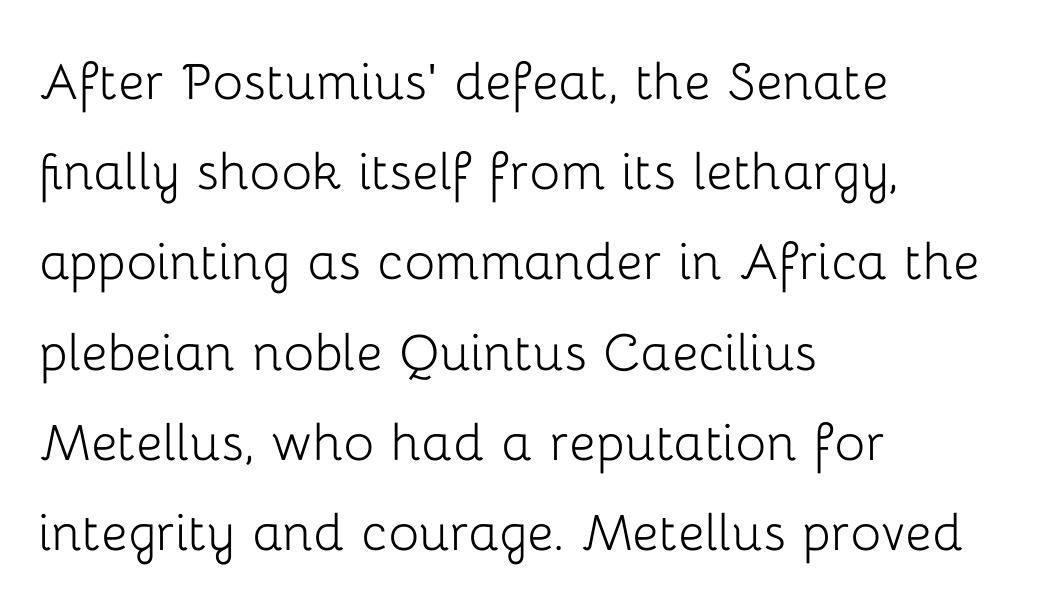
Q: Is the text bold? A: No.
Q: Is the text italic (slanted)? A: No, it is upright.
Q: Is the typeface a serif or a sans-serif typeface? A: Sans-serif.
Q: Is the text underlined? A: No.
Q: How is the paragraph aligned? A: Left-aligned.
Q: Is the spacing between letters normal or unusually wide? A: Normal.
Q: Is the spacing between lines tight, normal or loose? A: Normal.
Q: Width (condensed, normal, or wide)? A: Normal.
Q: Stroke contrast? A: Low.
Q: x-height? A: Medium.
Q: Monospaced? A: No.
